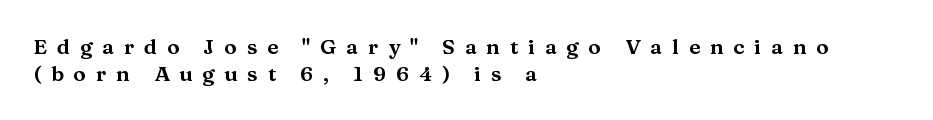
{"italic": "no", "underline": "no", "align": "left", "line_spacing": "normal", "line_spacing_ratio": 1.27, "letter_spacing": "wide", "letter_spacing_em": 0.47, "glyph_px": 21}
